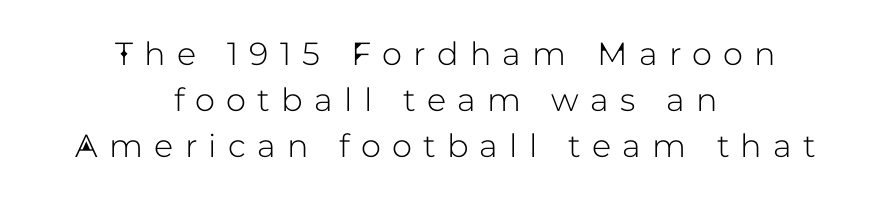
{"serif": "no", "italic": "no", "width": "normal", "stroke_contrast": "low", "x_height": "medium", "monospaced": "no", "underline": "no", "align": "center", "line_spacing": "normal", "line_spacing_ratio": 1.43, "letter_spacing": "wide", "letter_spacing_em": 0.35, "glyph_px": 32}
